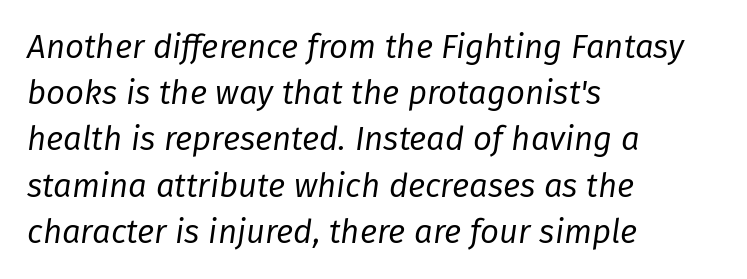
{"italic": "yes", "lean": "right", "slant_degrees": 8, "bold": "no", "weight": "regular", "width": "normal", "stroke_contrast": "low", "x_height": "medium", "monospaced": "no", "underline": "no", "align": "left", "line_spacing": "normal", "line_spacing_ratio": 1.4, "letter_spacing": "normal", "letter_spacing_em": 0.0, "glyph_px": 33}
